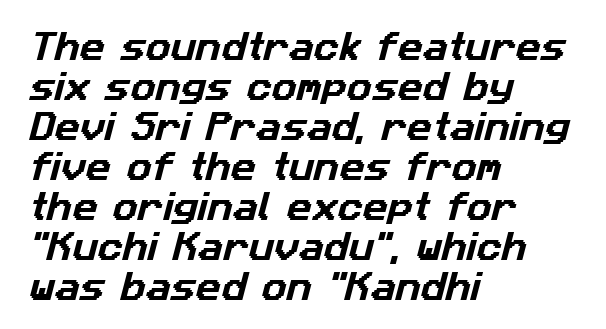
The image shows 31 px sans-serif type; set left-aligned, normal line spacing (1.29x), normal letter spacing, not underlined; low stroke contrast and a medium x-height.
